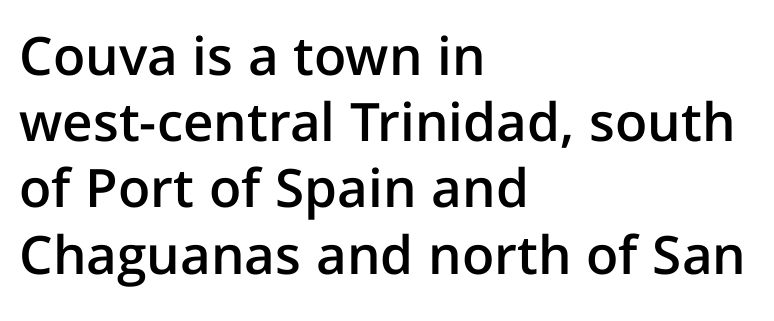
{"serif": "no", "italic": "no", "bold": "semi", "weight": "semibold", "width": "normal", "stroke_contrast": "low", "x_height": "medium", "monospaced": "no", "underline": "no", "align": "left", "line_spacing": "normal", "line_spacing_ratio": 1.25, "letter_spacing": "normal", "letter_spacing_em": 0.0, "glyph_px": 53}
